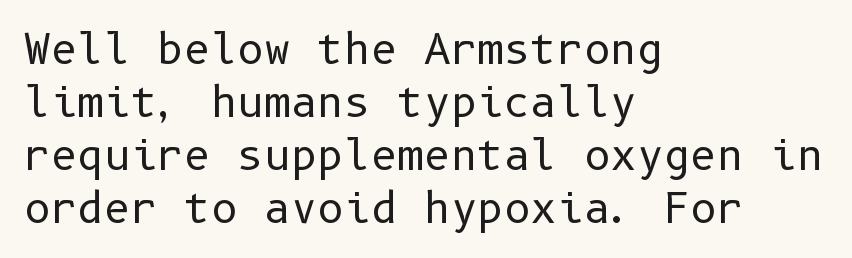
Q: Is the text bold? A: No.
Q: Is the text italic (slanted)? A: No, it is upright.
Q: Is the typeface a serif or a sans-serif typeface? A: Sans-serif.
Q: Is the text underlined? A: No.
Q: How is the paragraph aligned? A: Left-aligned.
Q: Is the spacing between letters normal or unusually wide? A: Normal.
Q: Is the spacing between lines tight, normal or loose? A: Normal.
Q: Width (condensed, normal, or wide)? A: Normal.
Q: Stroke contrast? A: Low.
Q: x-height? A: Medium.
